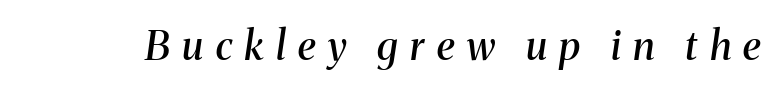
{"serif": "yes", "italic": "yes", "lean": "right", "slant_degrees": 8, "bold": "semi", "weight": "semibold", "width": "normal", "stroke_contrast": "medium", "x_height": "medium", "monospaced": "no", "underline": "no", "letter_spacing": "wide", "letter_spacing_em": 0.31, "glyph_px": 40}
